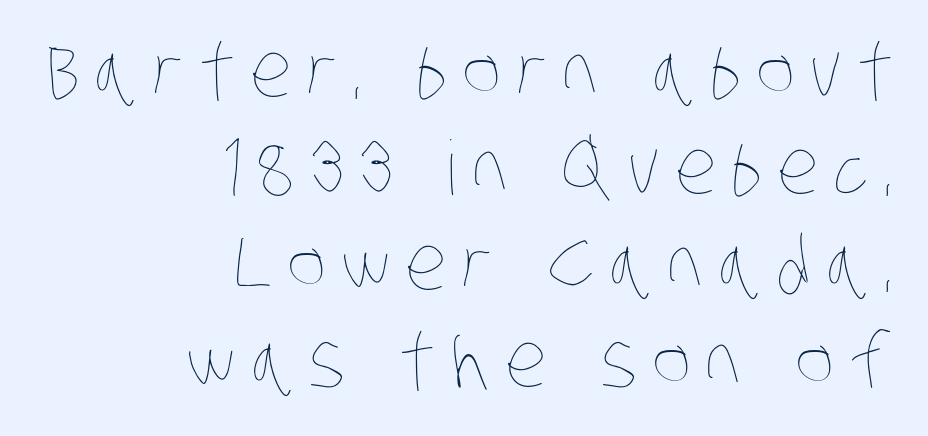
Q: Is the text bold? A: No.
Q: Is the text underlined? A: No.
Q: How is the paragraph aligned? A: Right-aligned.
Q: Is the spacing between letters normal or unusually wide? A: Unusually wide.
Q: Is the spacing between lines tight, normal or loose? A: Normal.
Q: Width (condensed, normal, or wide)? A: Condensed.
Q: Stroke contrast? A: Low.
Q: x-height? A: Large.
Q: Monospaced? A: No.
